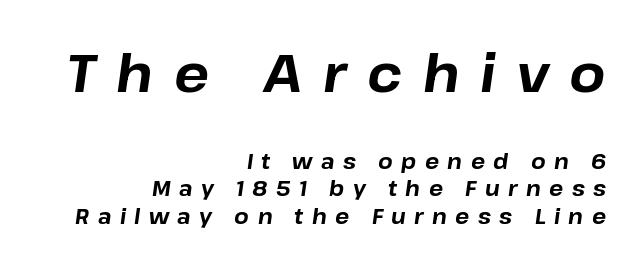
The image shows 52 px bold type, italic (leaning right); set right-aligned, normal line spacing (1.31x), unusually wide letter spacing (+0.4 em), not underlined; the first (top) block is 2.48x larger; low stroke contrast and a medium x-height.
